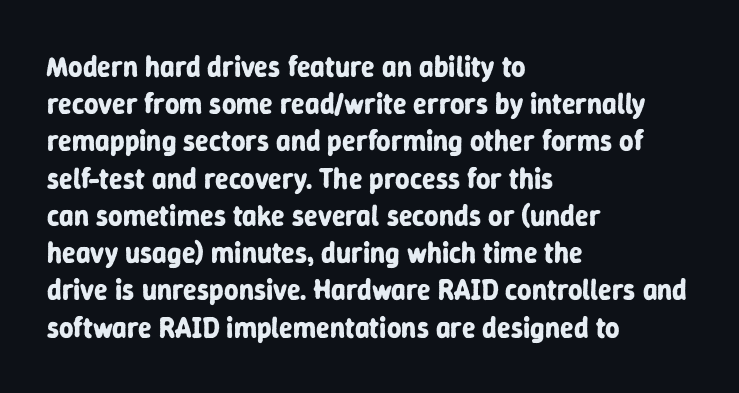
Caption: bold face, heavy strokes. Reading down the column, the eye jumps a familiar distance to each next line. Do the characters align in a grid? No, the font is proportional. Honestly, there is no underline to notice here at all. Italic: no, the glyphs are upright roman.
